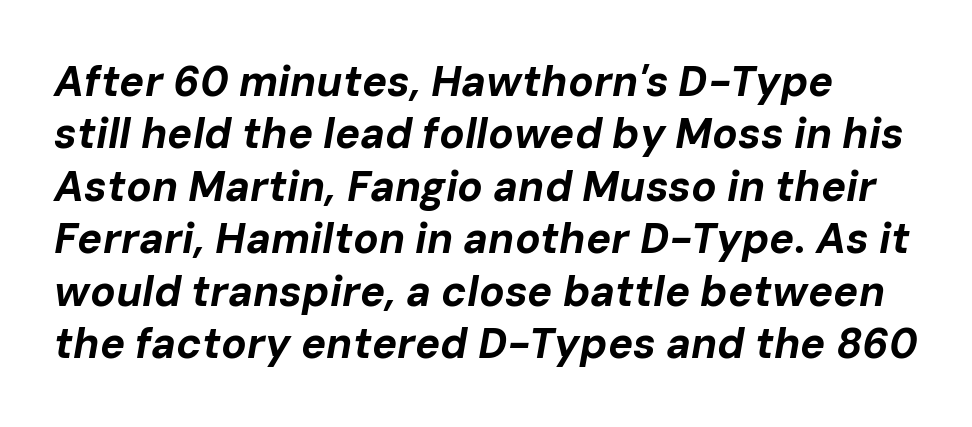
The image shows 42 px bold type, italic (leaning right); set normal line spacing (1.25x), normal letter spacing, not underlined; low stroke contrast and a medium x-height.
